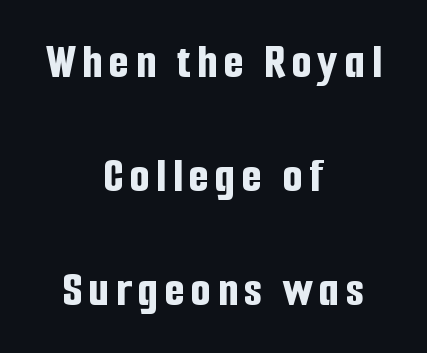
The image shows 51 px bold, condensed sans-serif type, upright; set centered, loose line spacing (2.24x), not underlined; low stroke contrast and a medium x-height.
